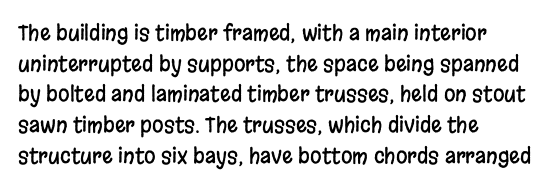
Q: Is the text italic (slanted)? A: No, it is upright.
Q: Is the text underlined? A: No.
Q: How is the paragraph aligned? A: Left-aligned.
Q: Is the spacing between letters normal or unusually wide? A: Normal.
Q: Is the spacing between lines tight, normal or loose? A: Normal.
